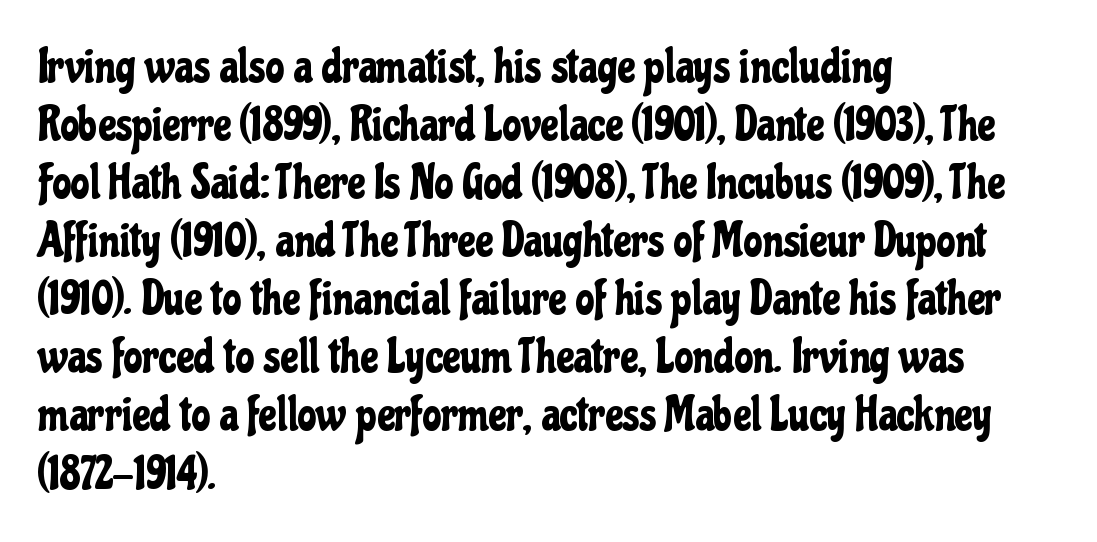
{"serif": "no", "italic": "no", "width": "condensed", "stroke_contrast": "low", "x_height": "medium", "monospaced": "no", "underline": "no", "align": "left", "line_spacing_ratio": 1.21, "letter_spacing": "normal", "letter_spacing_em": 0.0, "glyph_px": 48}
